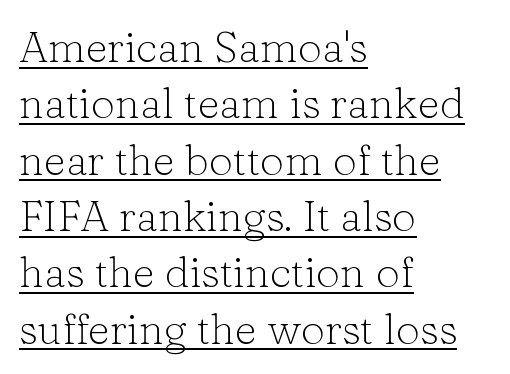
Leading matches the norm, producing a regular column. Weight: not bold — regular or lighter. The letters advance in unequal steps, a hallmark of proportional type. The type sits square on the baseline with zero lean.
